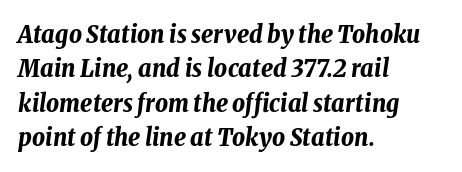
Q: Is the text bold? A: Yes.
Q: Is the text italic (slanted)? A: Yes, it leans right by about 8 degrees.
Q: Is the text underlined? A: No.
Q: How is the paragraph aligned? A: Left-aligned.
Q: Is the spacing between letters normal or unusually wide? A: Normal.
Q: Is the spacing between lines tight, normal or loose? A: Normal.
